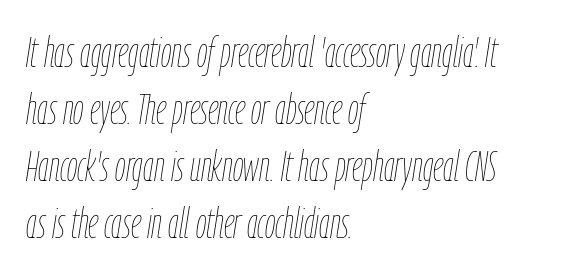
The image shows 42 px thin, condensed type, italic (leaning right); set left-aligned, normal line spacing (1.36x), normal letter spacing, not underlined; low stroke contrast and a medium x-height.
